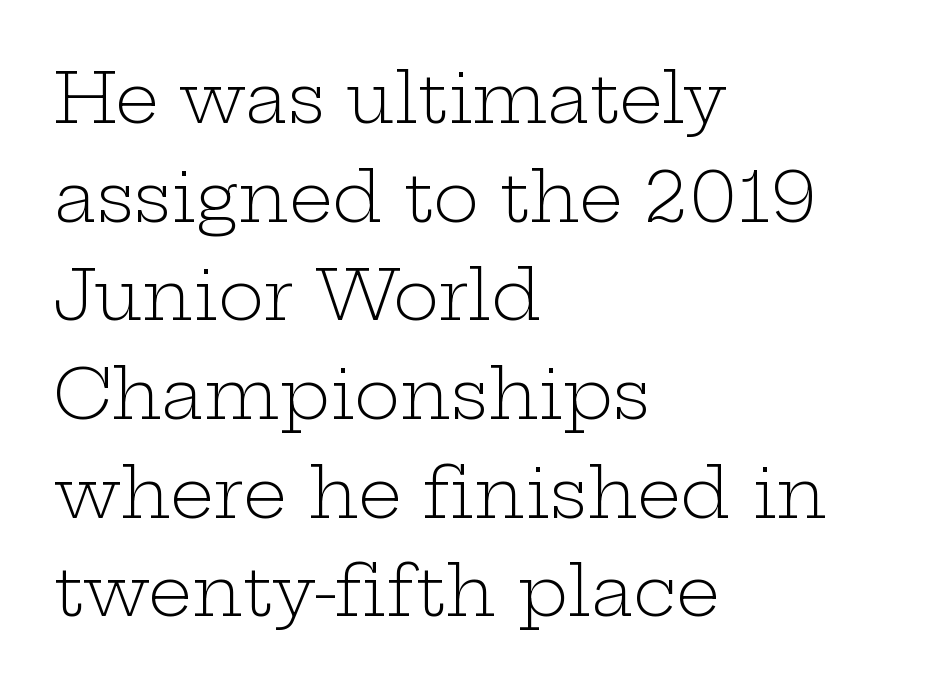
The image shows 69 px light, wide serif type, upright; set left-aligned, normal line spacing (1.43x), normal letter spacing, not underlined; low stroke contrast and a medium x-height.
